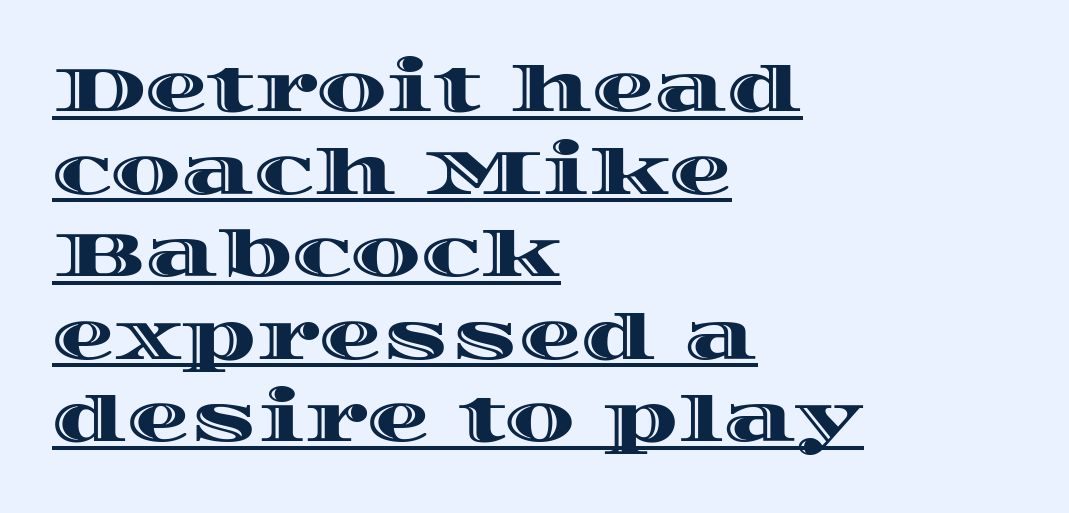
In CSS terms this would be text-align: left. Each letter keeps its own natural width here, so spacing adapts to shape. Vertically, the passage feels balanced, rows spaced as you'd expect. The sample's only ornament is a line tracing under the words. You could call the tracking neutral — neither tight nor loose. Ordinary non-slanted type is in use.
